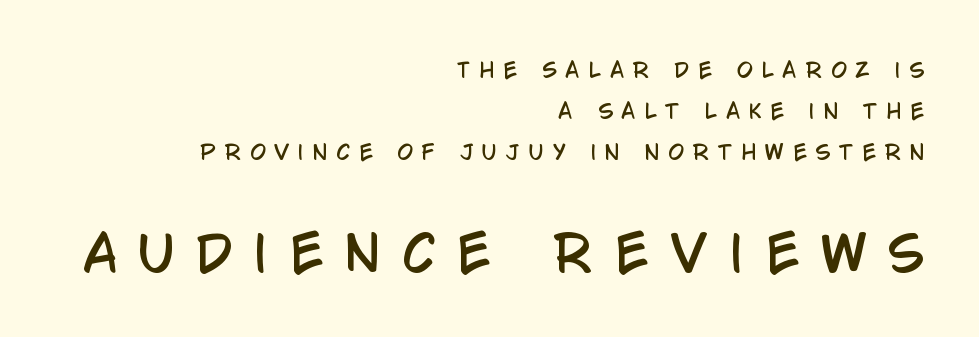
Q: Is the text italic (slanted)? A: No, it is upright.
Q: Is the typeface a serif or a sans-serif typeface? A: Sans-serif.
Q: Is the text underlined? A: No.
Q: How is the paragraph aligned? A: Right-aligned.
Q: Is the spacing between letters normal or unusually wide? A: Unusually wide.
Q: Is the spacing between lines tight, normal or loose? A: Loose.
Q: Which block of text is set in a larger size, the first (top) or the second (bottom)? A: The second (bottom) one.
Q: Width (condensed, normal, or wide)? A: Condensed.
Q: Stroke contrast? A: Low.
Q: x-height? A: Large.
Q: Monospaced? A: No.
